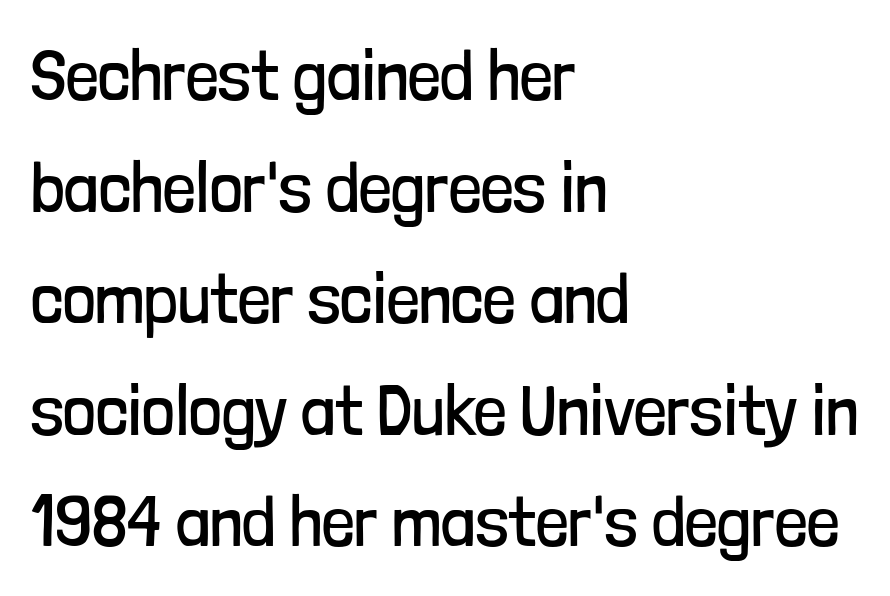
Casual observation: everything's shoved over to the left. Are there feet on the stems? There aren't — it's a sans. Stem width sits at or under what a default text font uses. Observe the ordinary spacing: letters are neighbours, not strangers.
